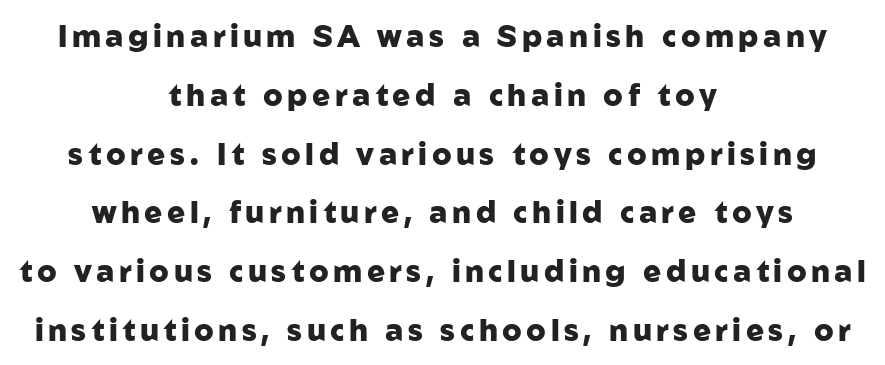
Q: Is the text bold? A: Yes.
Q: Is the text italic (slanted)? A: No, it is upright.
Q: Is the typeface a serif or a sans-serif typeface? A: Sans-serif.
Q: Is the text underlined? A: No.
Q: How is the paragraph aligned? A: Centered.
Q: Is the spacing between lines tight, normal or loose? A: Loose.
Q: Width (condensed, normal, or wide)? A: Normal.
Q: Stroke contrast? A: Low.
Q: x-height? A: Medium.
Q: Monospaced? A: No.
